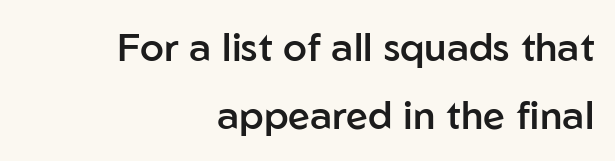
Anything drawn beneath the words? Only blank space. Do the characters align in a grid? No, the font is proportional. What kind of face is this? One without serifs — a sans. No extra tracking has been applied to these lines.
